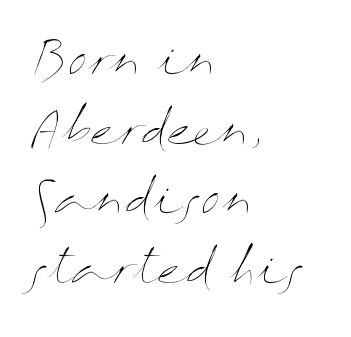
{"bold": "no", "weight": "thin", "width": "wide", "stroke_contrast": "medium", "x_height": "medium", "monospaced": "no", "underline": "no", "align": "left", "line_spacing": "normal", "line_spacing_ratio": 1.58, "letter_spacing": "normal", "letter_spacing_em": 0.0, "glyph_px": 44}
